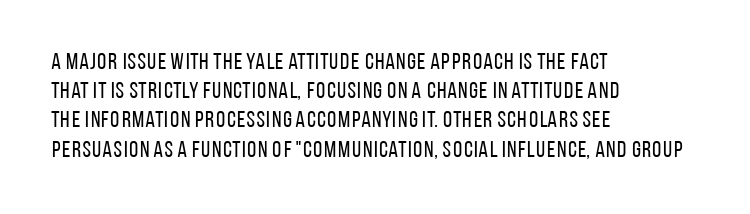
Q: Is the text bold? A: No.
Q: Is the text italic (slanted)? A: No, it is upright.
Q: Is the text underlined? A: No.
Q: How is the paragraph aligned? A: Left-aligned.
Q: Is the spacing between letters normal or unusually wide? A: Normal.
Q: Is the spacing between lines tight, normal or loose? A: Normal.
